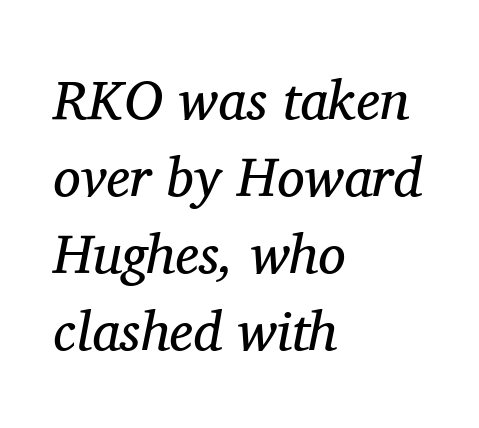
The image shows 55 px regular-weight serif type, italic (leaning right); set left-aligned, normal line spacing (1.4x), normal letter spacing, not underlined; medium stroke contrast and a medium x-height.
